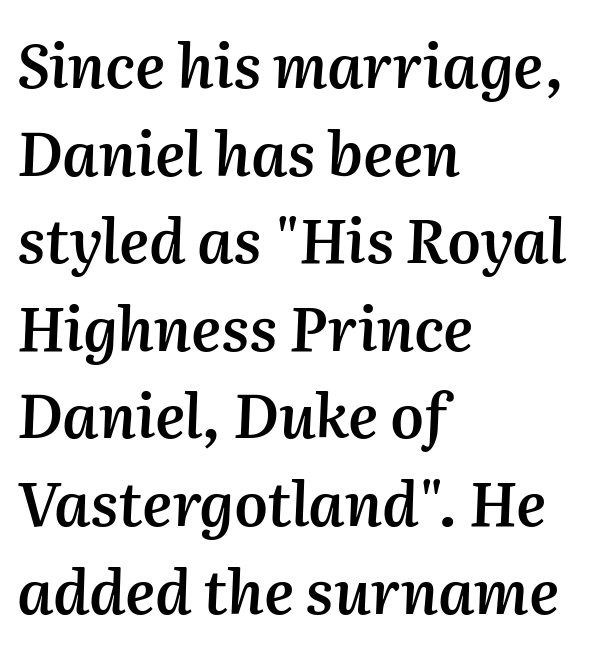
{"italic": "yes", "lean": "right", "slant_degrees": 2, "bold": "semi", "weight": "semibold", "width": "normal", "stroke_contrast": "medium", "x_height": "medium", "monospaced": "no", "underline": "no", "align": "left", "line_spacing": "normal", "line_spacing_ratio": 1.46, "letter_spacing": "normal", "letter_spacing_em": 0.0, "glyph_px": 60}
